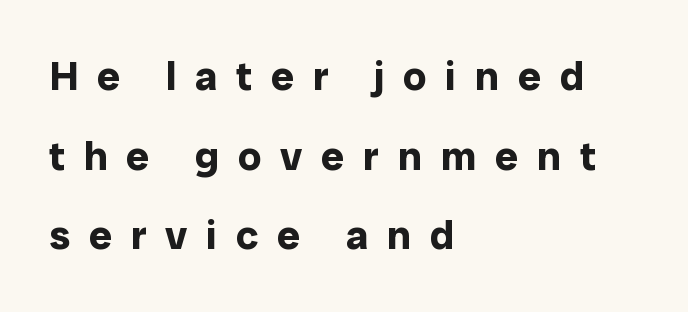
Q: Is the text bold? A: Yes.
Q: Is the text italic (slanted)? A: No, it is upright.
Q: Is the typeface a serif or a sans-serif typeface? A: Sans-serif.
Q: Is the text underlined? A: No.
Q: How is the paragraph aligned? A: Left-aligned.
Q: Is the spacing between letters normal or unusually wide? A: Unusually wide.
Q: Is the spacing between lines tight, normal or loose? A: Loose.
Q: Width (condensed, normal, or wide)? A: Normal.
Q: Stroke contrast? A: Low.
Q: x-height? A: Medium.
Q: Monospaced? A: No.
